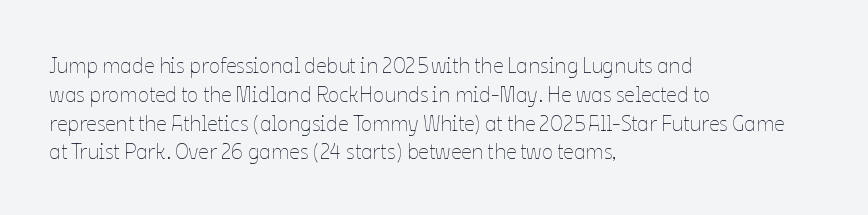
{"italic": "no", "bold": "no", "underline": "no", "align": "left", "line_spacing": "normal", "line_spacing_ratio": 1.37, "letter_spacing": "normal", "letter_spacing_em": 0.0, "glyph_px": 21}
